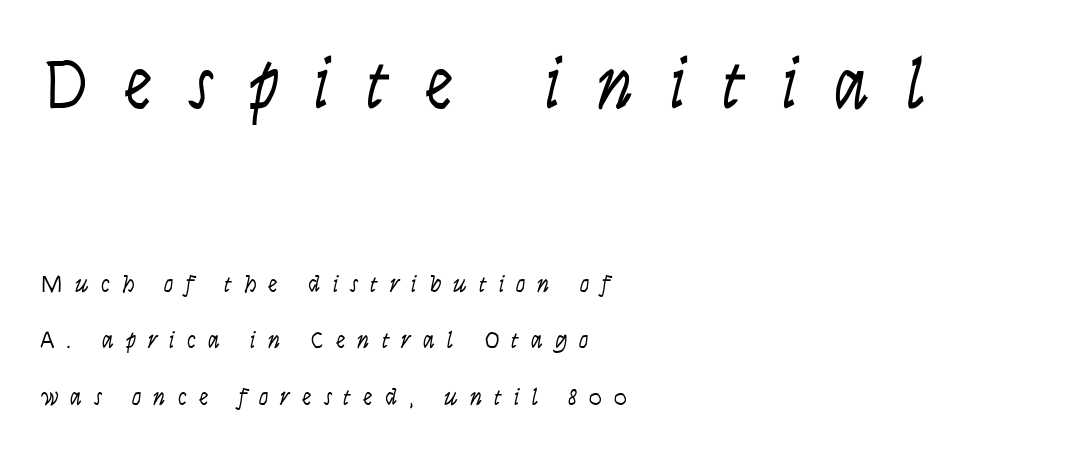
The image shows 72 px light, condensed sans-serif type; set left-aligned, loose line spacing (2.36x), unusually wide letter spacing (+0.5 em), not underlined; the first (top) block is 3.0x larger; low stroke contrast and a large x-height.
